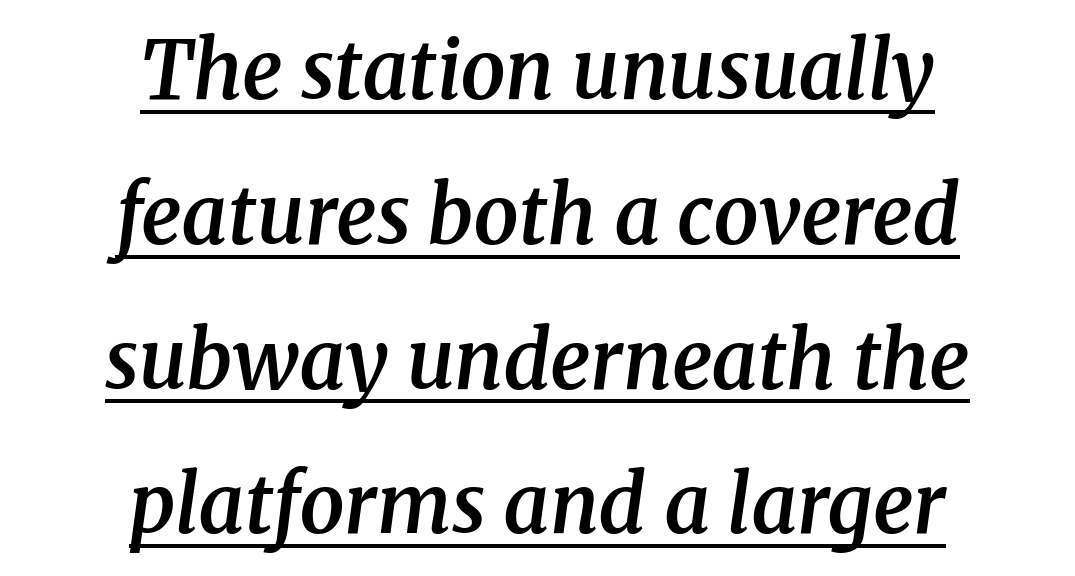
What decoration does the sample have? An underline. Weight: semibold (demi). Letter spacing: default. Both edges are ragged and mirror each other, which tells us the setting is centered.
